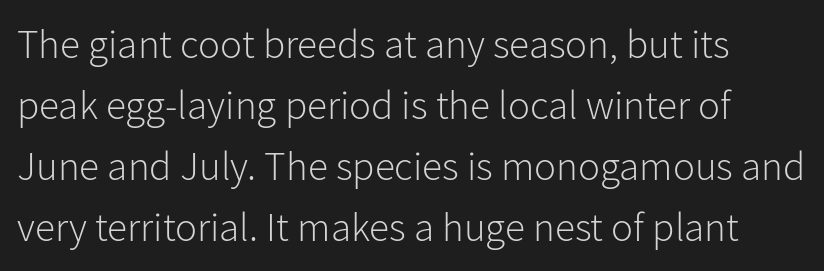
The image shows 41 px light sans-serif type, upright; set normal line spacing (1.49x), normal letter spacing, not underlined; low stroke contrast and a medium x-height.
